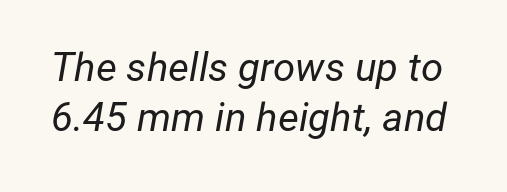
Q: Is the text bold? A: No.
Q: Is the text italic (slanted)? A: Yes, it leans right by about 12 degrees.
Q: Is the text underlined? A: No.
Q: Is the spacing between letters normal or unusually wide? A: Normal.
Q: Width (condensed, normal, or wide)? A: Normal.
Q: Stroke contrast? A: Low.
Q: x-height? A: Medium.
Q: Monospaced? A: No.
